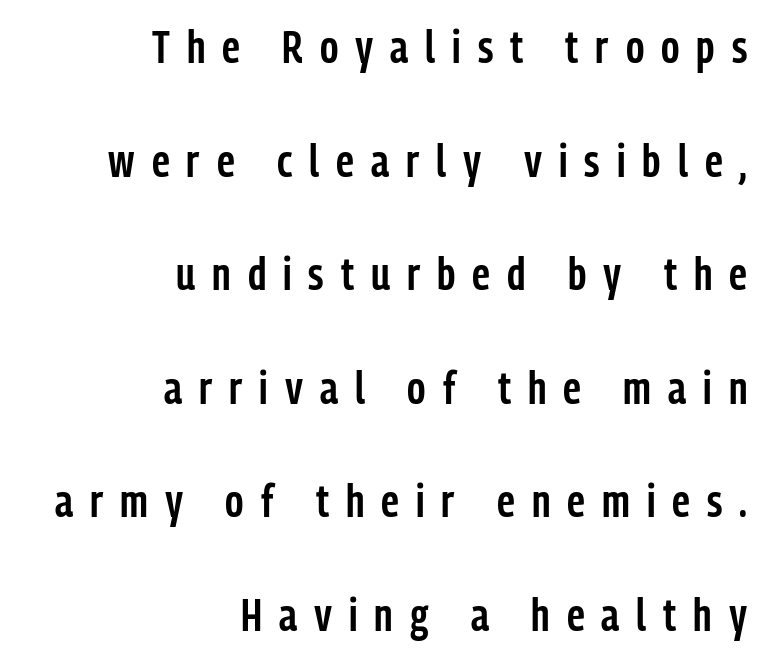
The image shows 46 px semibold, condensed sans-serif type, upright; set right-aligned, loose line spacing (2.47x), unusually wide letter spacing (+0.37 em), not underlined; low stroke contrast and a medium x-height.
